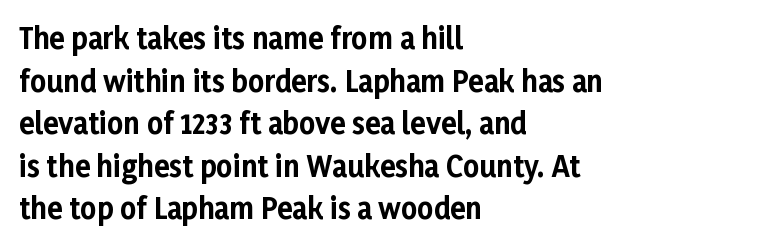
The image shows 28 px bold sans-serif type, upright; set left-aligned, normal line spacing (1.52x), normal letter spacing, not underlined; low stroke contrast and a medium x-height.
